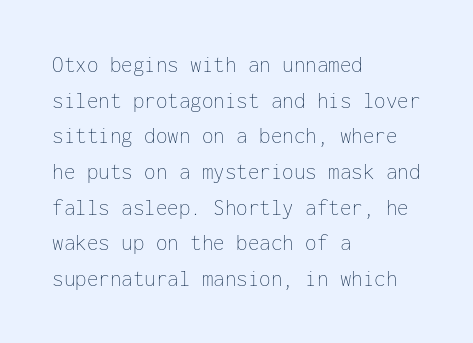
{"italic": "no", "bold": "no", "underline": "no", "align": "left", "line_spacing": "normal", "line_spacing_ratio": 1.55, "letter_spacing": "normal", "letter_spacing_em": 0.0, "glyph_px": 23}
